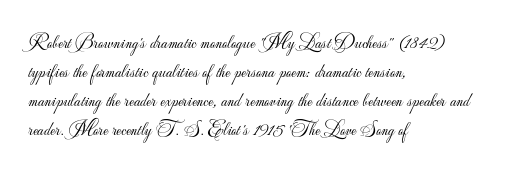
Q: Is the text bold? A: No.
Q: Is the text italic (slanted)? A: Yes.
Q: Is the text underlined? A: No.
Q: How is the paragraph aligned? A: Left-aligned.
Q: Is the spacing between letters normal or unusually wide? A: Normal.
Q: Is the spacing between lines tight, normal or loose? A: Normal.
